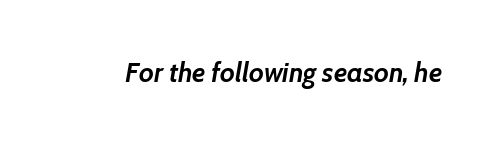
Slant detected: the letters are inclined. The passage shown has conventional tracking throughout. Each glyph is drawn with heavy, bold strokes. A clean baseline with only descenders dipping below it.
